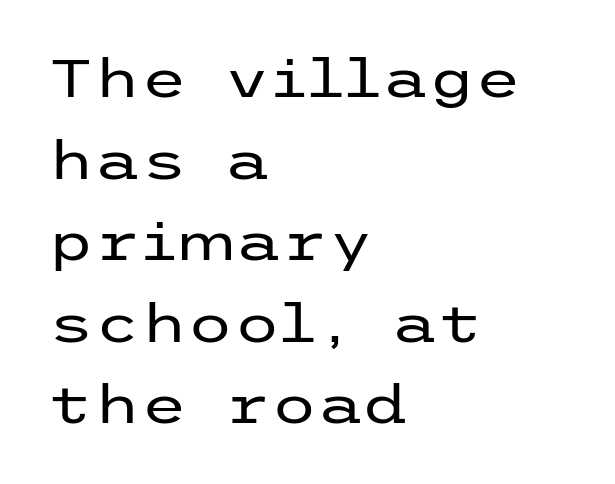
Serifs: no, the terminals of the letterforms are clean. Between one letter and the next there's only the usual sliver of space. Honestly, there is no underline to notice here at all. Ink coverage per letter is moderate at most. The paragraph shown leans on its left margin. These lines were composed using upright roman letters.
